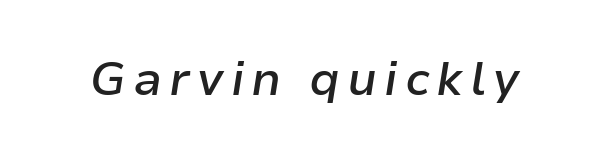
Q: Is the text bold? A: Semi-bold.
Q: Is the text italic (slanted)? A: Yes, it leans right by about 9 degrees.
Q: Is the text underlined? A: No.
Q: Width (condensed, normal, or wide)? A: Normal.
Q: Stroke contrast? A: Low.
Q: x-height? A: Medium.
Q: Monospaced? A: No.
